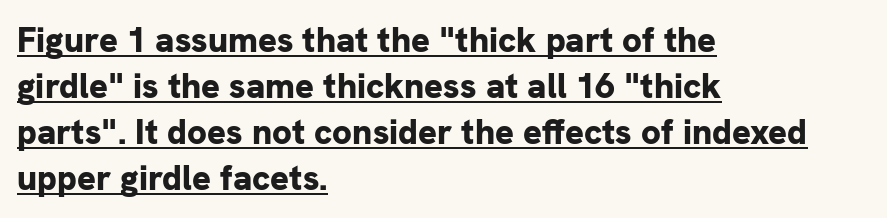
The image shows 35 px bold sans-serif type, upright; set left-aligned, normal line spacing (1.31x), normal letter spacing, underlined; low stroke contrast and a medium x-height.
